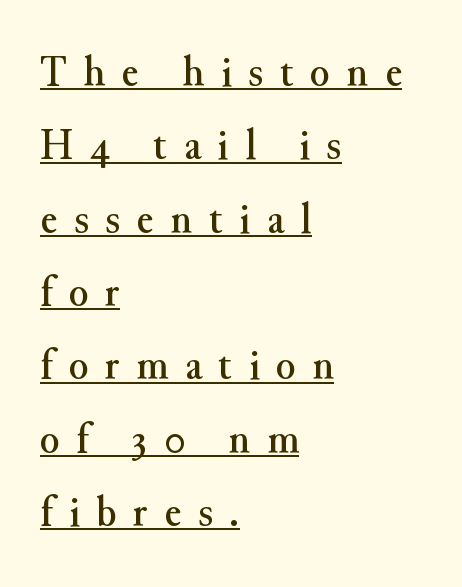
A normal amount of white space separates one row of letters from the next. Italic: no, the glyphs are upright roman. Font category for this specimen: serif. Between one letter and the next there's a generous, obvious gap. Each line starts at the same left margin while the right side varies.
